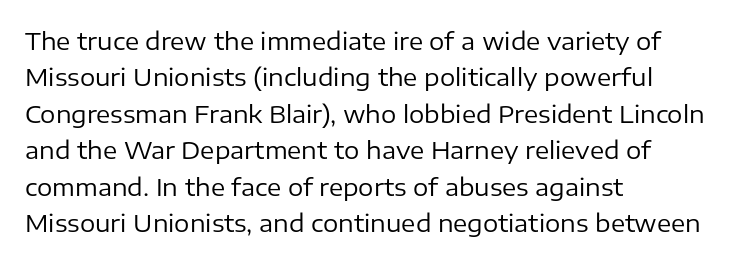
The foot of each line stays bare and open. These lines stack with their left ends in a neat column. Italic: no, the glyphs are upright roman. These lines sit exactly where default settings would place them.
